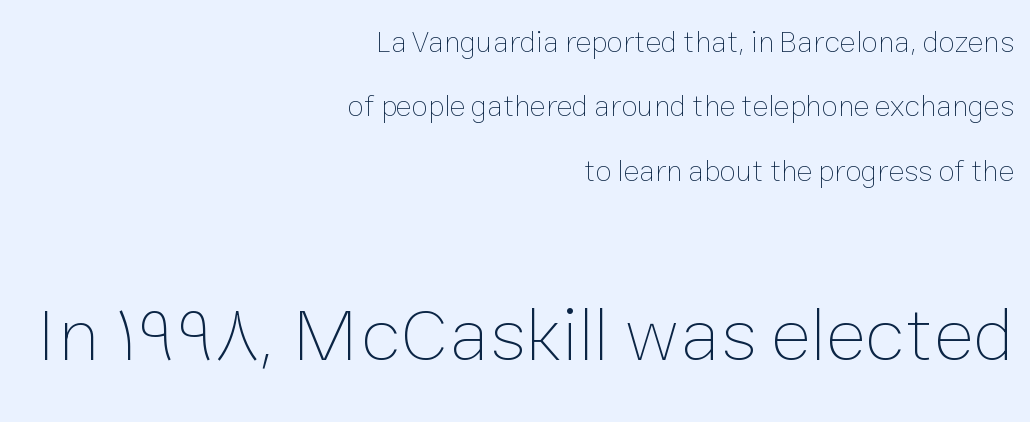
Looks like regular typesetting: each glyph gets only the width it needs. Designer's note — italics off, roman on. Typesetter's note — lower block bumped up in size, upper block left smaller. Which margin do the lines hug? The right one — the left edge is uneven. What's the leading like? Stretched, with rows far apart.
